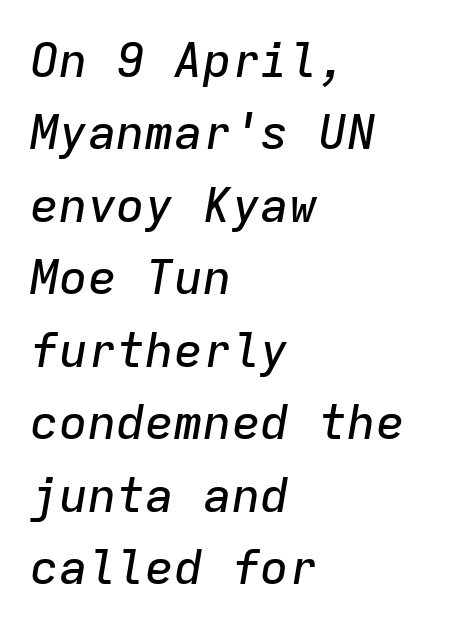
The image shows 48 px text type, italic (leaning right), monospaced; set left-aligned, normal line spacing (1.51x), normal letter spacing, not underlined; low stroke contrast and a medium x-height.
